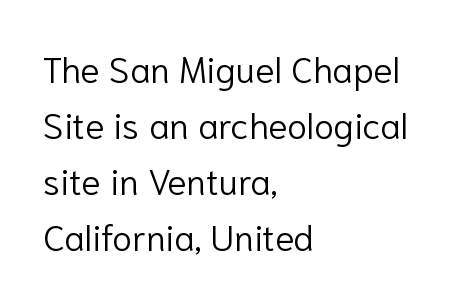
Q: Is the text bold? A: No.
Q: Is the text italic (slanted)? A: No, it is upright.
Q: Is the typeface a serif or a sans-serif typeface? A: Sans-serif.
Q: Is the text underlined? A: No.
Q: How is the paragraph aligned? A: Left-aligned.
Q: Is the spacing between letters normal or unusually wide? A: Normal.
Q: Is the spacing between lines tight, normal or loose? A: Normal.
Q: Width (condensed, normal, or wide)? A: Normal.
Q: Stroke contrast? A: Low.
Q: x-height? A: Medium.
Q: Monospaced? A: No.
